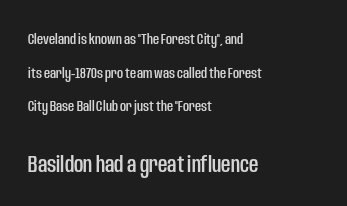
The image shows 23 px text type, upright; set left-aligned, loose line spacing (2.25x), normal letter spacing, not underlined; the second (bottom) block is 1.53x larger.
